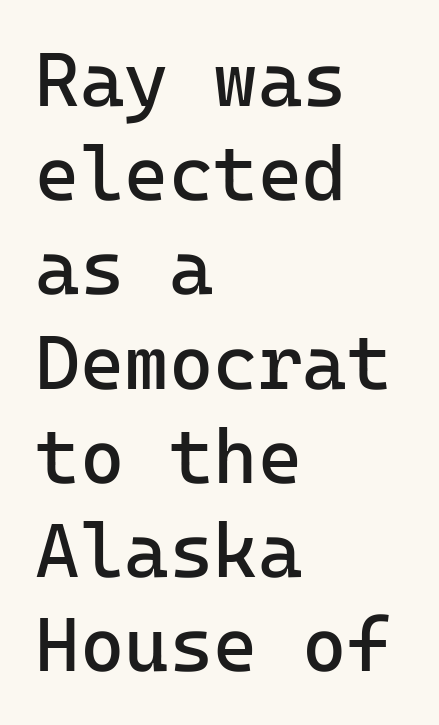
Q: Is the text bold? A: No.
Q: Is the text italic (slanted)? A: No, it is upright.
Q: Is the typeface a serif or a sans-serif typeface? A: Sans-serif.
Q: Is the text underlined? A: No.
Q: How is the paragraph aligned? A: Left-aligned.
Q: Is the spacing between letters normal or unusually wide? A: Normal.
Q: Width (condensed, normal, or wide)? A: Normal.
Q: Stroke contrast? A: Low.
Q: x-height? A: Medium.
Q: Monospaced? A: Yes.
